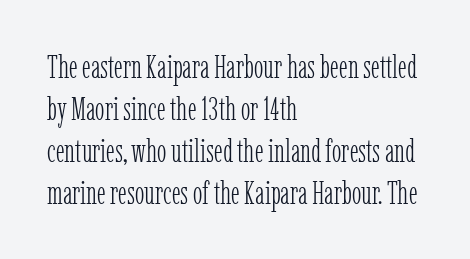
Q: Is the text bold? A: No.
Q: Is the text italic (slanted)? A: No, it is upright.
Q: Is the typeface a serif or a sans-serif typeface? A: Serif.
Q: Is the text underlined? A: No.
Q: How is the paragraph aligned? A: Left-aligned.
Q: Is the spacing between letters normal or unusually wide? A: Normal.
Q: Is the spacing between lines tight, normal or loose? A: Normal.
Q: Width (condensed, normal, or wide)? A: Condensed.
Q: Stroke contrast? A: Low.
Q: x-height? A: Medium.
Q: Monospaced? A: No.
